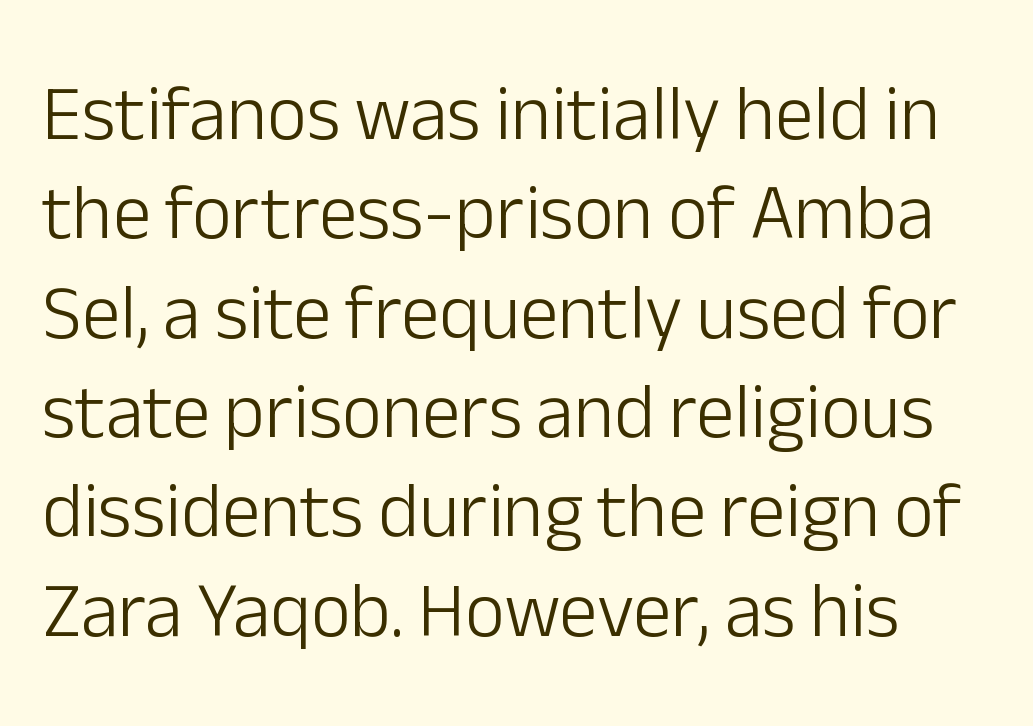
The horizontal fit of the characters is conventional and even. The foot of each line stays bare and open. Stem width sits at or under what a default text font uses. This is roman type, the default non-slanted kind.
